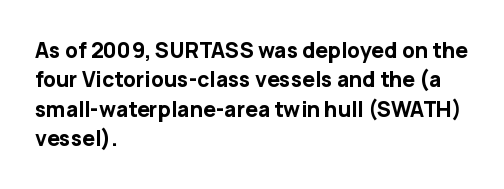
Q: Is the text bold? A: Yes.
Q: Is the text italic (slanted)? A: No, it is upright.
Q: Is the text underlined? A: No.
Q: How is the paragraph aligned? A: Left-aligned.
Q: Is the spacing between letters normal or unusually wide? A: Normal.
Q: Is the spacing between lines tight, normal or loose? A: Normal.
